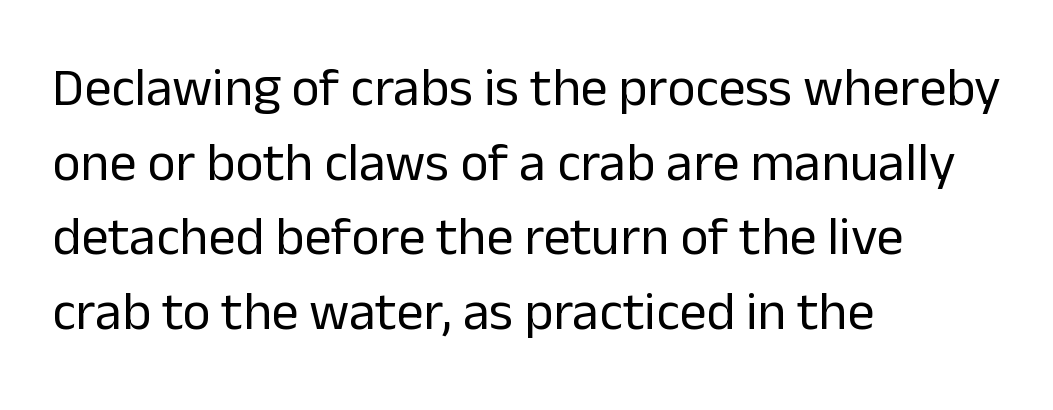
The image shows 54 px regular-weight sans-serif type, upright; set left-aligned, normal line spacing (1.38x), normal letter spacing, not underlined; low stroke contrast and a medium x-height.
